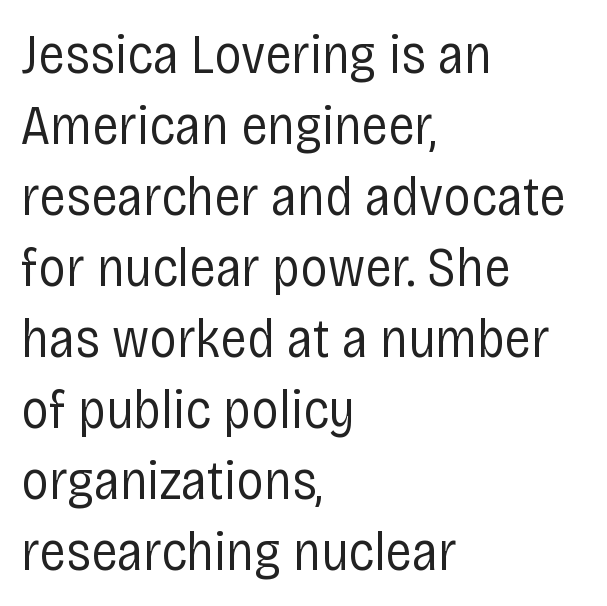
One glance says typical: line gaps are just what's usual. Does the lettering tilt? It doesn't — this is upright. The face used here is rendered with its standard letterfit. Typographically, this falls in the sans-serif category. Caption: multi-line text, flush left, ragged right.
